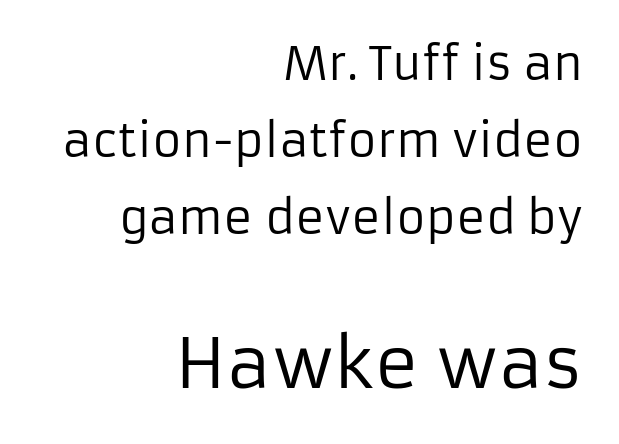
Does extra space separate the letters? No, they use regular spacing. Two sizes are in play, and the larger belongs to the second block. The rendering uses natural spacing where letterforms have individual widths. Counters stay open thanks to moderate or lighter strokes. Does the lettering tilt? It doesn't — this is upright. Short and long lines alike share a common ending point at right.
